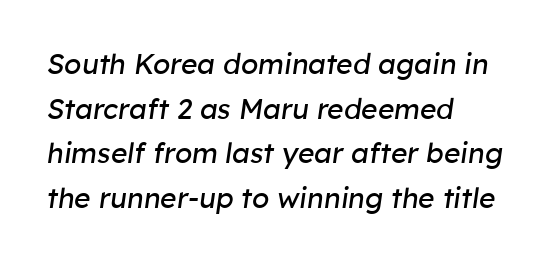
{"italic": "yes", "lean": "right", "slant_degrees": 8, "bold": "no", "weight": "regular", "width": "normal", "stroke_contrast": "low", "x_height": "medium", "monospaced": "no", "underline": "no", "align": "left", "line_spacing": "normal", "line_spacing_ratio": 1.59, "letter_spacing": "normal", "letter_spacing_em": 0.0, "glyph_px": 28}
